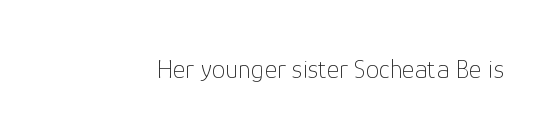
The image shows 27 px text type, upright; set normal letter spacing, not underlined.
